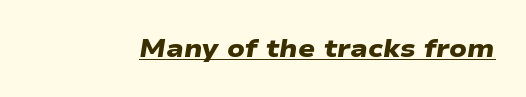
{"bold": "yes", "underline": "yes", "letter_spacing": "normal", "letter_spacing_em": 0.0, "glyph_px": 25}
